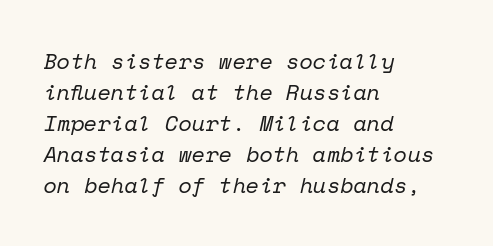
The space between consecutive lines is moderate. Heft: none added — not bold. The face used here has a pronounced slope to its letters. No extra tracking has been applied to these lines. This rendering uses left alignment, leaving the right contour irregular. The words here are not underlined.
